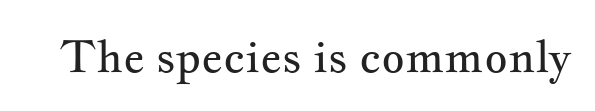
{"serif": "yes", "italic": "no", "bold": "no", "weight": "regular", "width": "wide", "stroke_contrast": "medium", "x_height": "small", "monospaced": "no", "underline": "no", "letter_spacing": "normal", "letter_spacing_em": 0.0, "glyph_px": 45}
